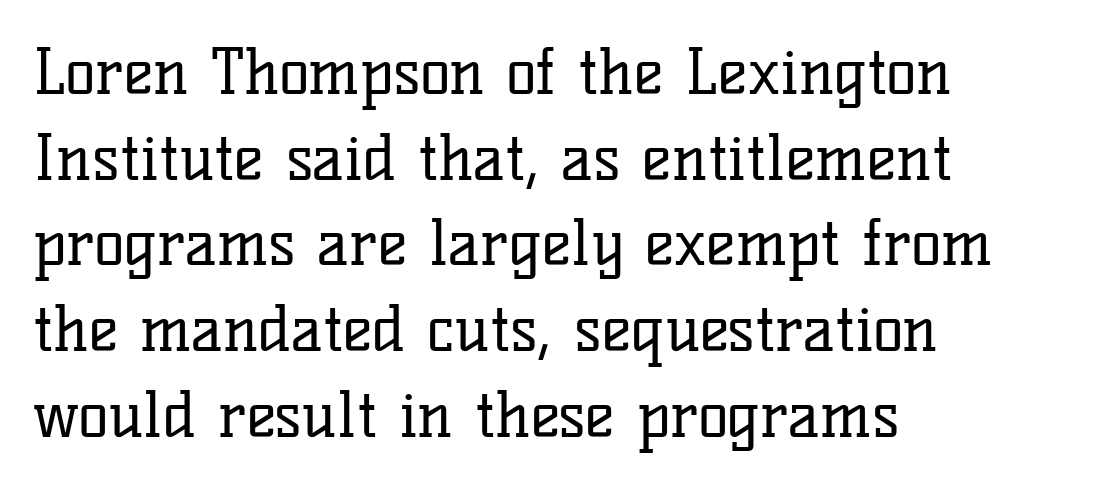
Q: Is the text bold? A: No.
Q: Is the text italic (slanted)? A: No, it is upright.
Q: Is the typeface a serif or a sans-serif typeface? A: Serif.
Q: Is the text underlined? A: No.
Q: How is the paragraph aligned? A: Left-aligned.
Q: Is the spacing between letters normal or unusually wide? A: Normal.
Q: Is the spacing between lines tight, normal or loose? A: Normal.
Q: Width (condensed, normal, or wide)? A: Normal.
Q: Stroke contrast? A: Low.
Q: x-height? A: Medium.
Q: Monospaced? A: No.
